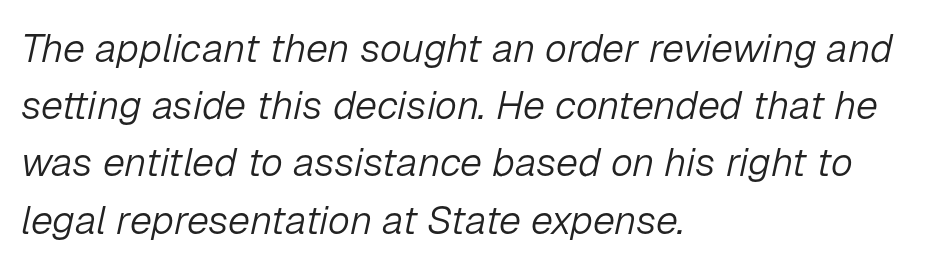
Think of a printed novel: that variable character pitch is what you see here. Typeset ragged right — the left edge is the straight one. Compared with typical body copy, the letter spacing here is the same. Is the type slanted? Yes — the strokes lean at a clear angle.
